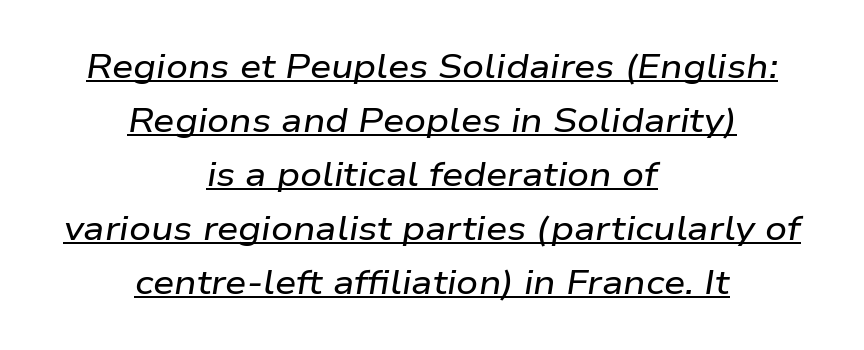
Note the varied advance widths — an 'i' is clearly narrower than an 'm'. The whole block is typeset with a tilt. Is there an underline? Yes — a line sits under the letters. If you folded the block vertically in half, each line would mirror itself in length. A normal amount of white space separates one row of letters from the next.
